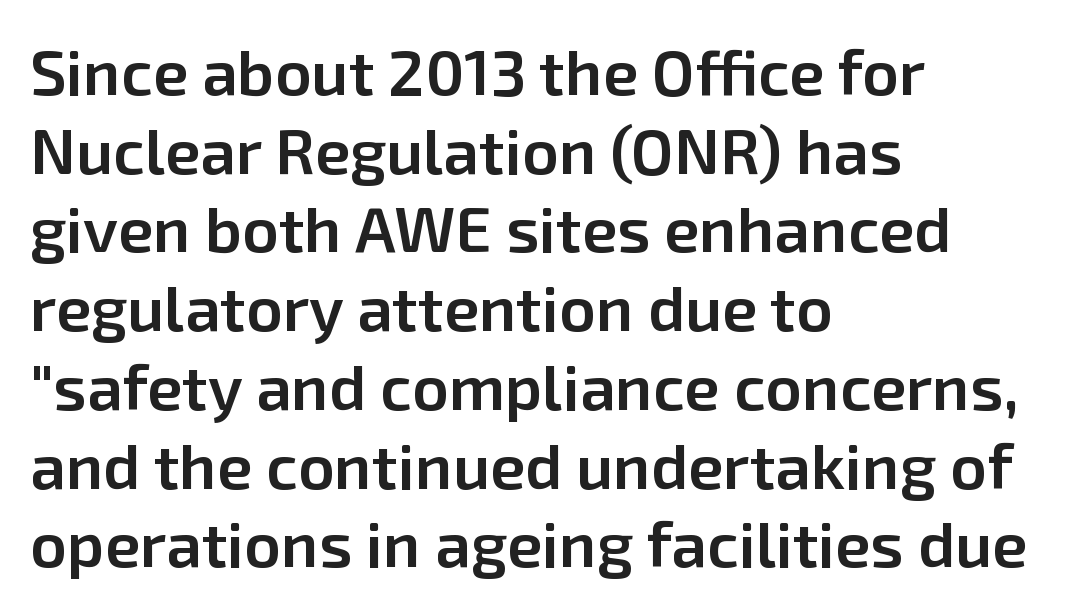
A typesetter would label this face a sans. Do the characters align in a grid? No, the font is proportional. Clear beneath every line of the passage. Every stem runs plumb, perpendicular to the baseline. Is the type bold? Partly — it's a semibold, heavier than regular but not fully bold.
